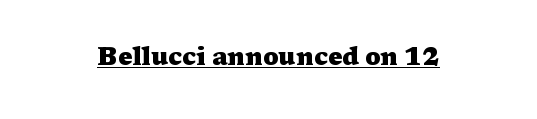
Students, observe the line beneath the letters — that is underlining. Upright lettering throughout. Summary of weight: heavy, a full bold. Here the glyphs are tracked normally, forming tight word shapes.
